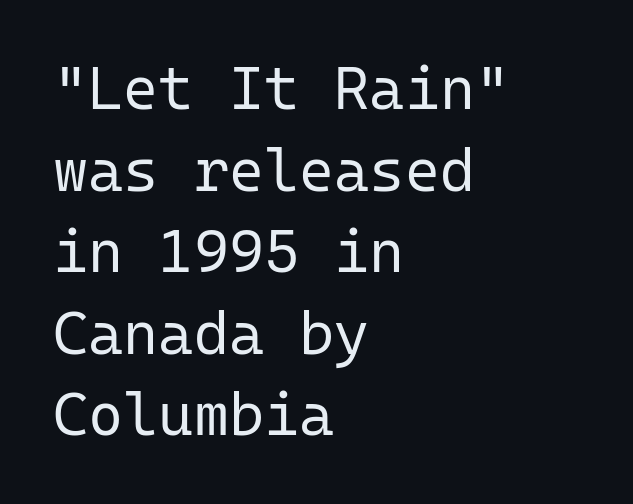
The image shows 60 px regular-weight sans-serif type, upright, monospaced; set left-aligned, normal line spacing (1.36x), normal letter spacing, not underlined; low stroke contrast and a medium x-height.
